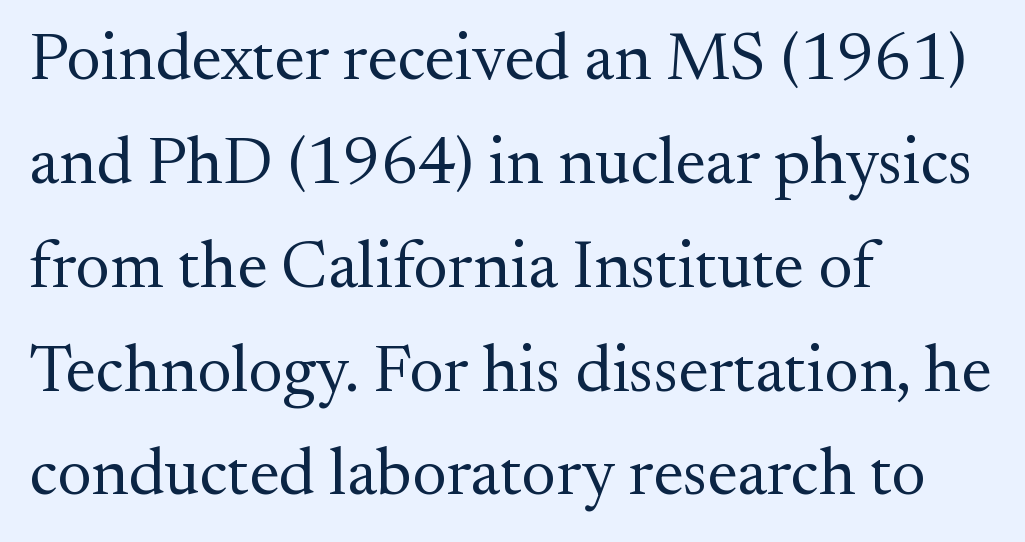
Q: Is the text bold? A: No.
Q: Is the text italic (slanted)? A: No, it is upright.
Q: Is the typeface a serif or a sans-serif typeface? A: Serif.
Q: Is the text underlined? A: No.
Q: How is the paragraph aligned? A: Left-aligned.
Q: Is the spacing between letters normal or unusually wide? A: Normal.
Q: Is the spacing between lines tight, normal or loose? A: Normal.
Q: Width (condensed, normal, or wide)? A: Normal.
Q: Stroke contrast? A: Medium.
Q: x-height? A: Small.
Q: Monospaced? A: No.
